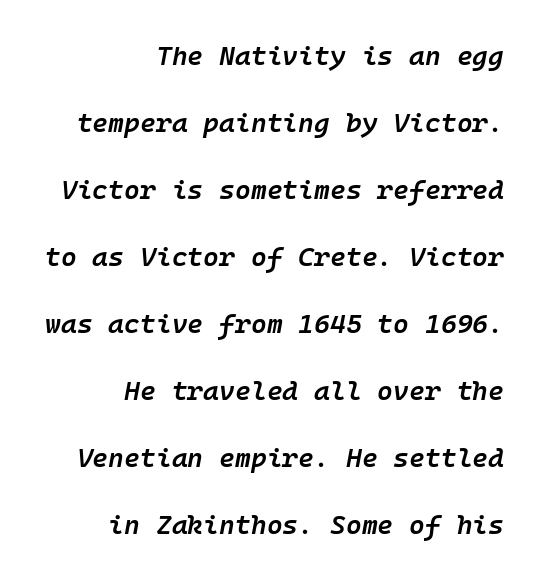
{"italic": "yes", "lean": "right", "slant_degrees": 10, "bold": "semi", "underline": "no", "align": "right", "line_spacing": "loose", "line_spacing_ratio": 2.48, "letter_spacing": "normal", "letter_spacing_em": 0.0, "glyph_px": 27}
